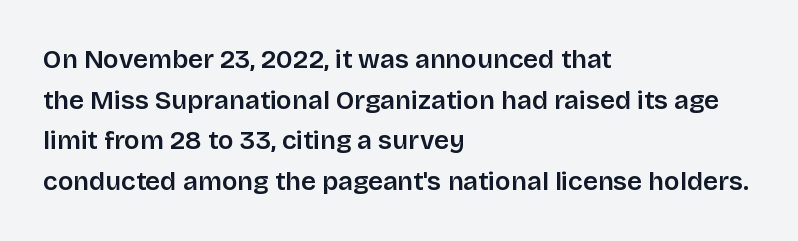
This rendering features lettering with no underline. How are the letters spaced? Ordinarily, with no added tracking. The setting favours the left margin, as ordinary paragraphs usually do. Does the lettering tilt? It doesn't — this is upright. Summary of vertical rhythm: regular, with standard interline spacing.
